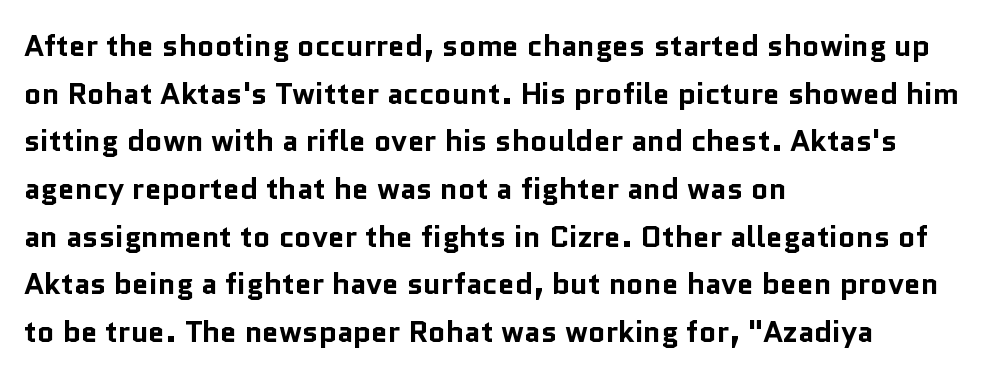
{"serif": "no", "italic": "no", "bold": "yes", "weight": "bold", "width": "normal", "stroke_contrast": "low", "x_height": "medium", "monospaced": "no", "underline": "no", "align": "left", "line_spacing": "normal", "line_spacing_ratio": 1.59, "letter_spacing": "normal", "letter_spacing_em": 0.0, "glyph_px": 30}
